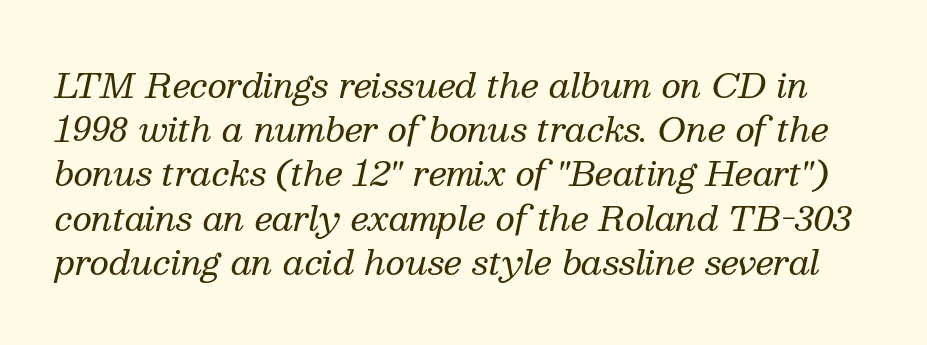
Q: Is the text bold? A: No.
Q: Is the text italic (slanted)? A: Yes, it leans right by about 13 degrees.
Q: Is the typeface a serif or a sans-serif typeface? A: Serif.
Q: Is the text underlined? A: No.
Q: Is the spacing between letters normal or unusually wide? A: Normal.
Q: Is the spacing between lines tight, normal or loose? A: Normal.
Q: Width (condensed, normal, or wide)? A: Normal.
Q: Stroke contrast? A: Medium.
Q: x-height? A: Medium.
Q: Monospaced? A: No.
